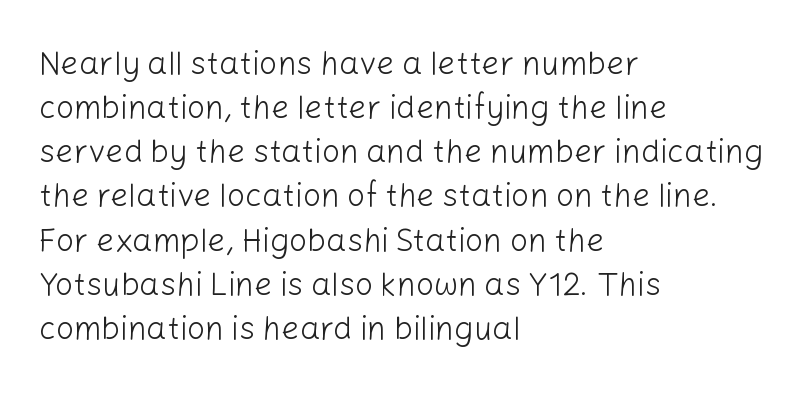
{"serif": "no", "italic": "no", "bold": "no", "weight": "light", "width": "normal", "stroke_contrast": "low", "x_height": "medium", "monospaced": "no", "underline": "no", "align": "left", "line_spacing": "normal", "line_spacing_ratio": 1.38, "letter_spacing": "normal", "letter_spacing_em": 0.0, "glyph_px": 32}
